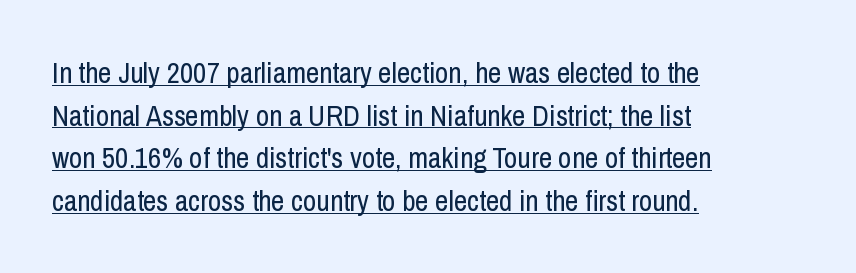
Font category for this specimen: sans-serif. Italic? Not at all — the glyphs are vertical. Students, note that the glyphs here touch the page at normal intervals. In terms of leading, this rendering sits right in the middle. Descenders here cross a horizontal rule under the line. A quiet, ordinary-to-light weight characterises the typeface.
